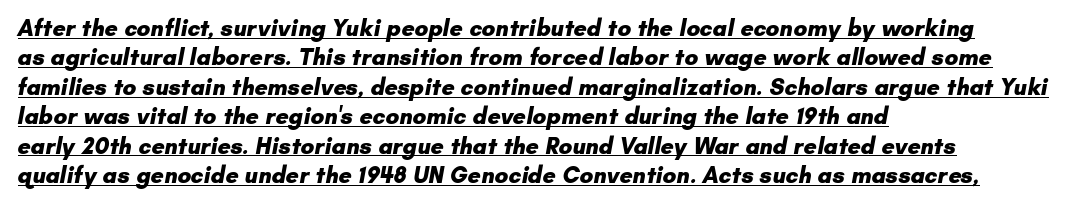
Q: Is the text bold? A: Yes.
Q: Is the text underlined? A: Yes.
Q: How is the paragraph aligned? A: Left-aligned.
Q: Is the spacing between letters normal or unusually wide? A: Normal.
Q: Is the spacing between lines tight, normal or loose? A: Normal.
